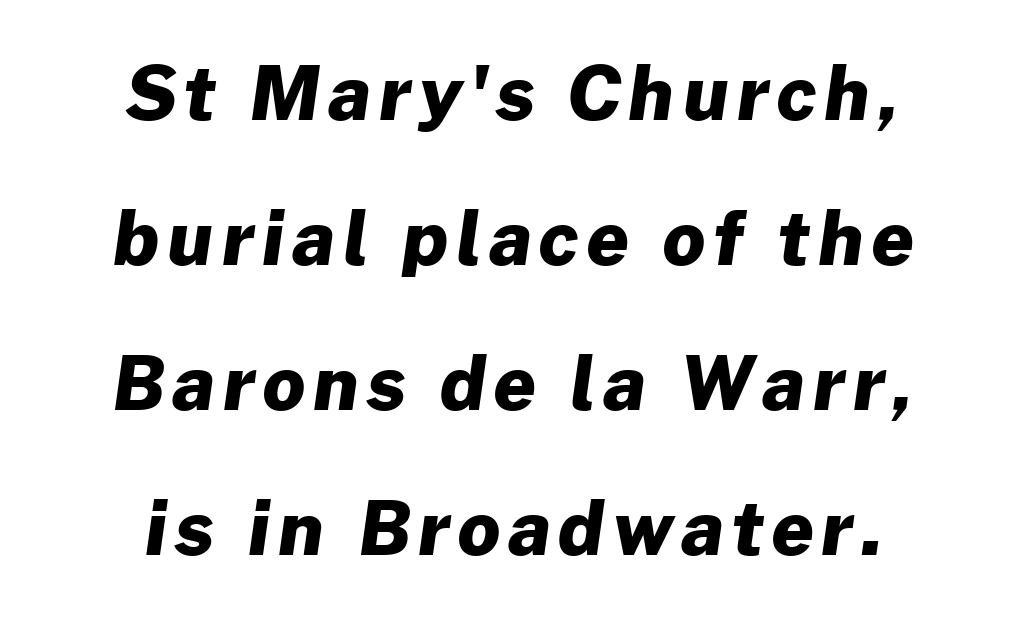
The image shows 74 px heavy sans-serif type; set centered, loose line spacing (1.96x), not underlined; low stroke contrast and a medium x-height.
